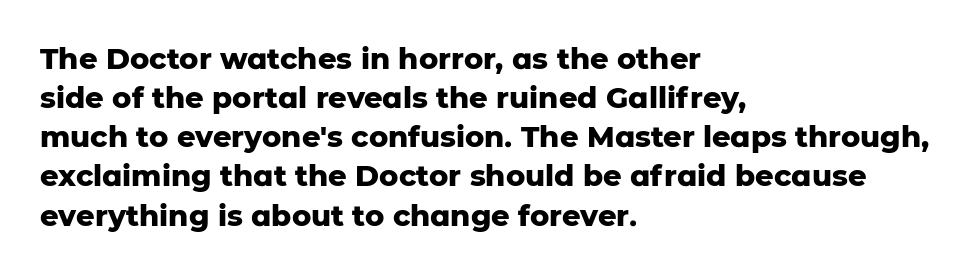
Q: Is the text bold? A: Yes.
Q: Is the text italic (slanted)? A: No, it is upright.
Q: Is the typeface a serif or a sans-serif typeface? A: Sans-serif.
Q: Is the text underlined? A: No.
Q: How is the paragraph aligned? A: Left-aligned.
Q: Is the spacing between letters normal or unusually wide? A: Normal.
Q: Is the spacing between lines tight, normal or loose? A: Normal.
Q: Width (condensed, normal, or wide)? A: Normal.
Q: Stroke contrast? A: Low.
Q: x-height? A: Medium.
Q: Monospaced? A: No.
